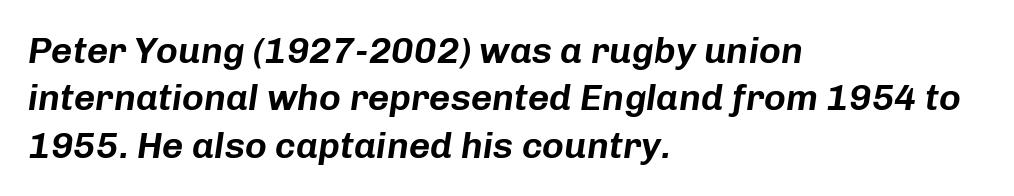
{"italic": "yes", "lean": "right", "slant_degrees": 8, "width": "normal", "stroke_contrast": "low", "x_height": "medium", "monospaced": "no", "underline": "no", "align": "left", "line_spacing": "normal", "line_spacing_ratio": 1.28, "letter_spacing": "normal", "letter_spacing_em": 0.0, "glyph_px": 37}
